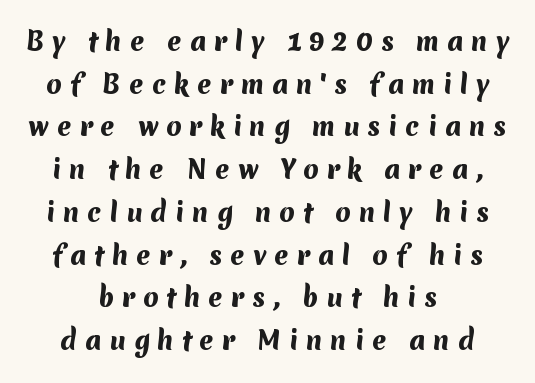
Q: Is the text bold? A: Yes.
Q: Is the text underlined? A: No.
Q: How is the paragraph aligned? A: Centered.
Q: Is the spacing between letters normal or unusually wide? A: Unusually wide.
